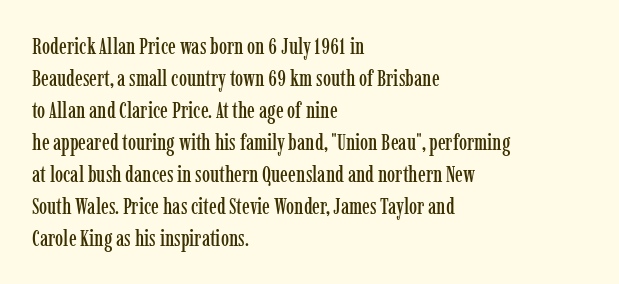
The image shows 23 px text type, upright; set left-aligned, normal line spacing (1.39x), normal letter spacing, not underlined.
